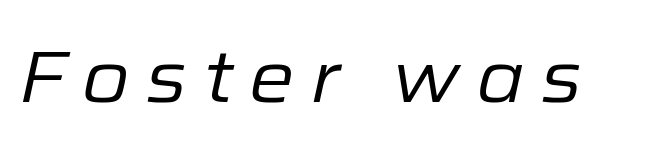
The image shows 74 px regular-weight type, italic (leaning right); set unusually wide letter spacing (+0.21 em), not underlined; low stroke contrast and a medium x-height.
